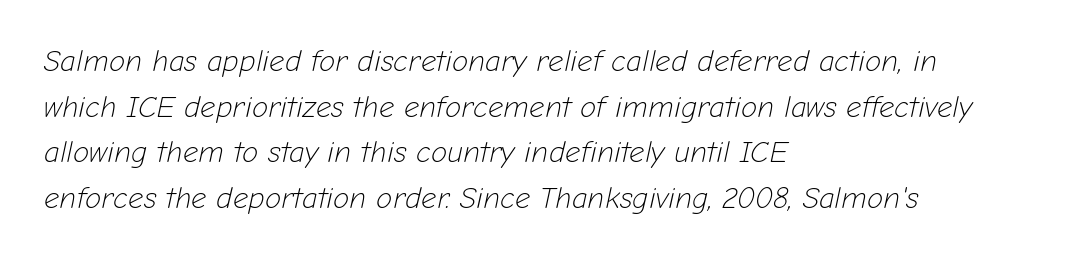
The image shows 30 px light type, italic (leaning right); set left-aligned, normal line spacing (1.52x), normal letter spacing, not underlined; low stroke contrast and a medium x-height.
